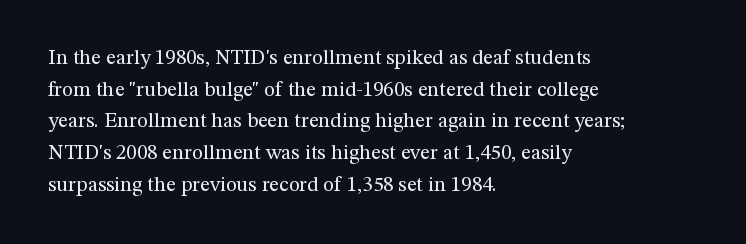
{"italic": "no", "bold": "no", "underline": "no", "align": "left", "line_spacing": "normal", "line_spacing_ratio": 1.51, "letter_spacing": "normal", "letter_spacing_em": 0.0, "glyph_px": 21}
